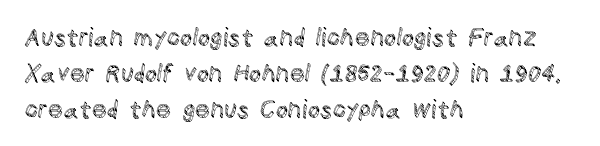
{"underline": "no", "align": "left", "line_spacing": "normal", "line_spacing_ratio": 1.51, "letter_spacing": "normal", "letter_spacing_em": 0.0, "glyph_px": 24}
